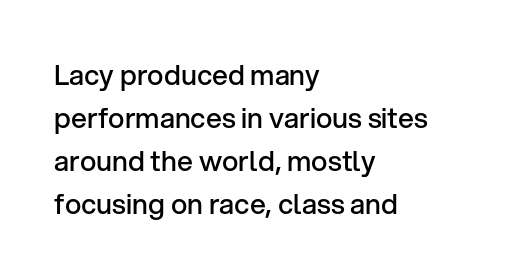
Q: Is the text bold? A: Semi-bold.
Q: Is the text italic (slanted)? A: No, it is upright.
Q: Is the typeface a serif or a sans-serif typeface? A: Sans-serif.
Q: Is the text underlined? A: No.
Q: How is the paragraph aligned? A: Left-aligned.
Q: Is the spacing between letters normal or unusually wide? A: Normal.
Q: Is the spacing between lines tight, normal or loose? A: Normal.
Q: Width (condensed, normal, or wide)? A: Normal.
Q: Stroke contrast? A: Low.
Q: x-height? A: Medium.
Q: Monospaced? A: No.
